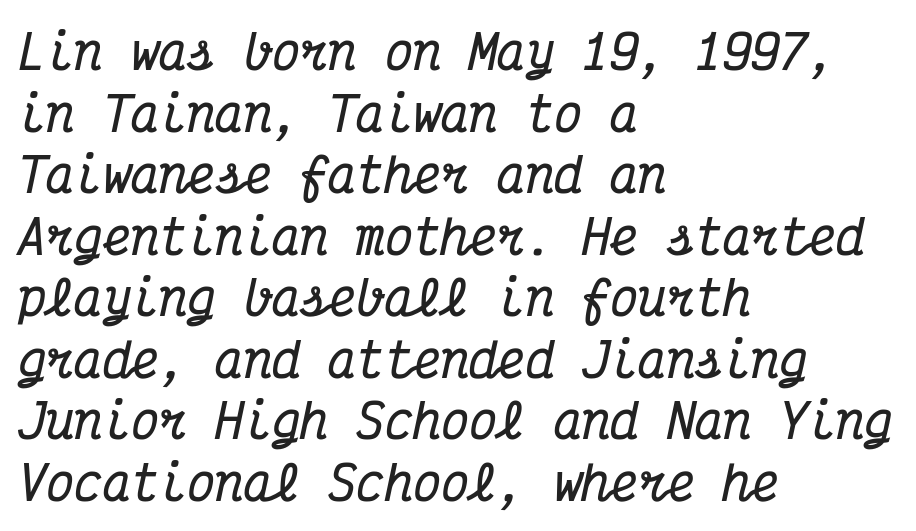
The image shows 47 px bold, condensed serif type, italic (leaning right), monospaced; set left-aligned, normal line spacing (1.31x), normal letter spacing, not underlined; medium stroke contrast and a medium x-height.
